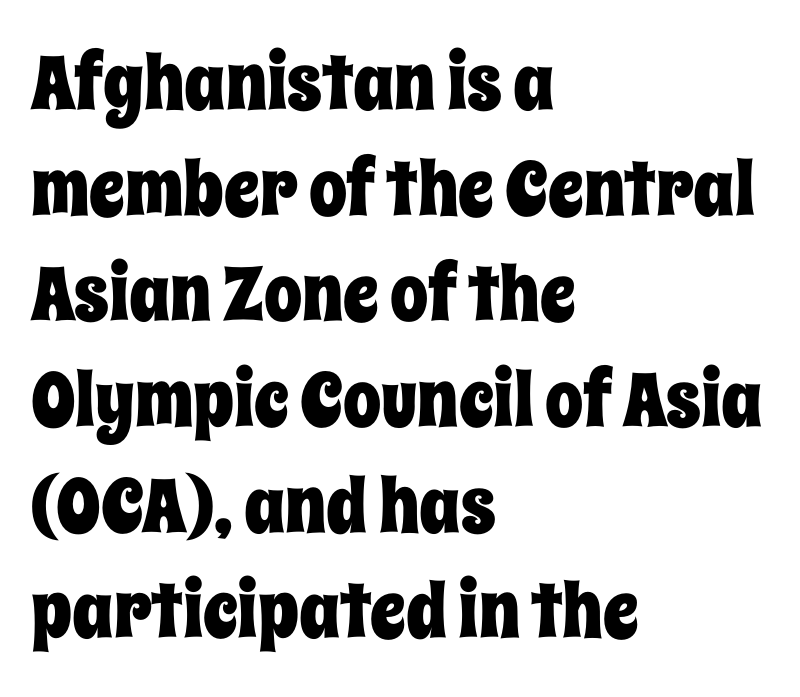
{"italic": "no", "width": "condensed", "stroke_contrast": "low", "x_height": "large", "monospaced": "no", "underline": "no", "align": "left", "line_spacing": "normal", "line_spacing_ratio": 1.39, "letter_spacing": "normal", "letter_spacing_em": 0.0, "glyph_px": 76}
